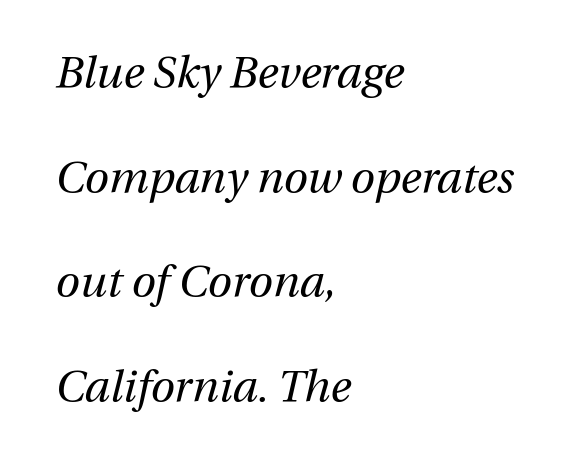
{"italic": "yes", "lean": "right", "slant_degrees": 13, "bold": "no", "weight": "regular", "width": "normal", "stroke_contrast": "medium", "x_height": "medium", "monospaced": "no", "underline": "no", "align": "left", "line_spacing": "loose", "line_spacing_ratio": 2.38, "letter_spacing": "normal", "letter_spacing_em": 0.0, "glyph_px": 44}
